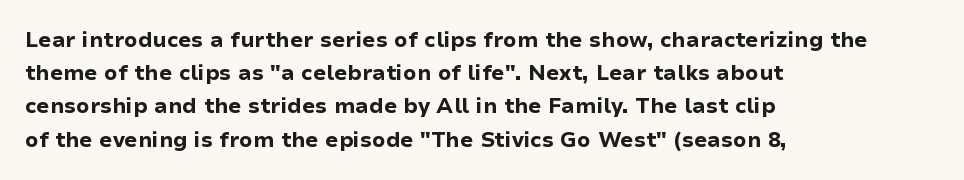
Q: Is the text bold? A: Yes.
Q: Is the text italic (slanted)? A: No, it is upright.
Q: Is the text underlined? A: No.
Q: How is the paragraph aligned? A: Left-aligned.
Q: Is the spacing between letters normal or unusually wide? A: Normal.
Q: Is the spacing between lines tight, normal or loose? A: Normal.
